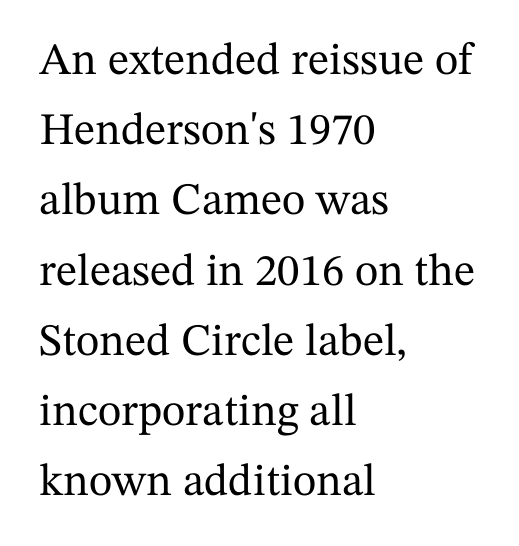
Any mark beneath the type? The region is blank. No italicization has been applied; the sample stays upright. These lines sit exactly where default settings would place them. A typesetter would call this proportional, since set widths differ per character. The typeface chosen for these lines features serifs. The rag falls on the right side of this text block.
